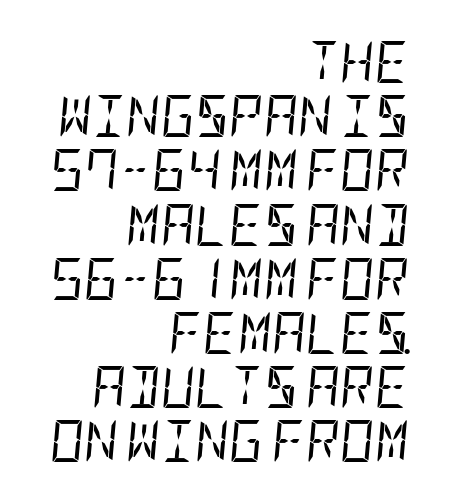
{"italic": "yes", "lean": "right", "slant_degrees": 5, "bold": "no", "weight": "regular", "width": "condensed", "stroke_contrast": "low", "x_height": "large", "underline": "no", "align": "right", "line_spacing": "normal", "line_spacing_ratio": 1.29, "letter_spacing": "normal", "letter_spacing_em": 0.0, "glyph_px": 42}
